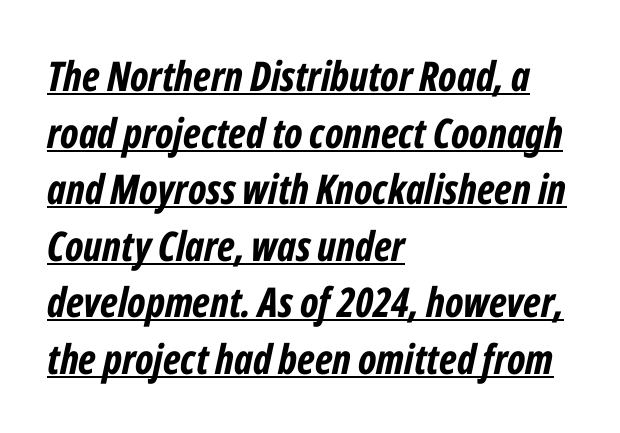
The image shows 41 px bold, condensed type, italic (leaning right); set left-aligned, normal line spacing (1.38x), normal letter spacing, underlined; low stroke contrast and a medium x-height.
